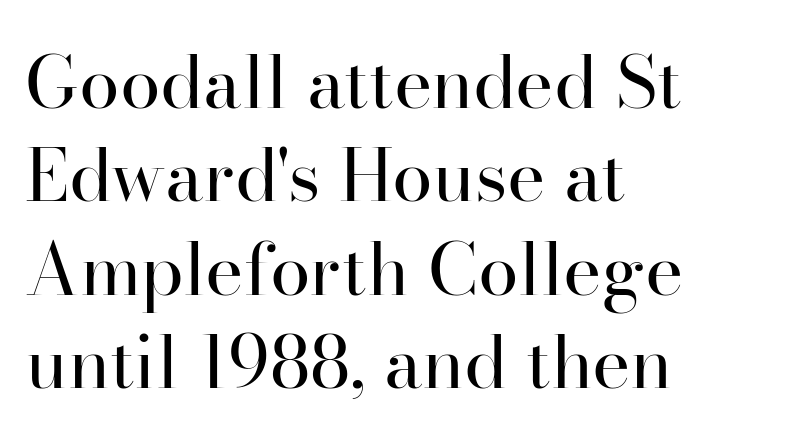
A typesetter would label this face a serif. Unlike italic type, these characters show no tilt at all. No extra tracking has been applied to these lines. A normal amount of white space separates one row of letters from the next.
